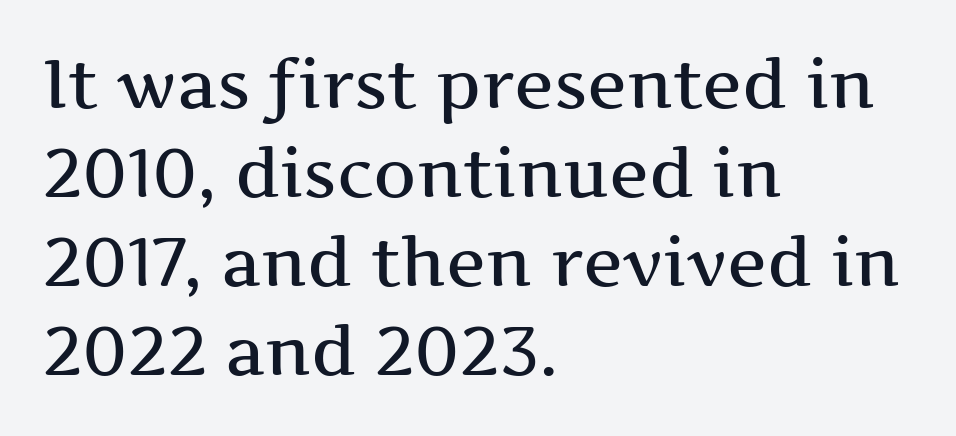
The image shows 67 px wide serif type, upright; set left-aligned, normal line spacing (1.33x), normal letter spacing, not underlined; medium stroke contrast and a medium x-height.
